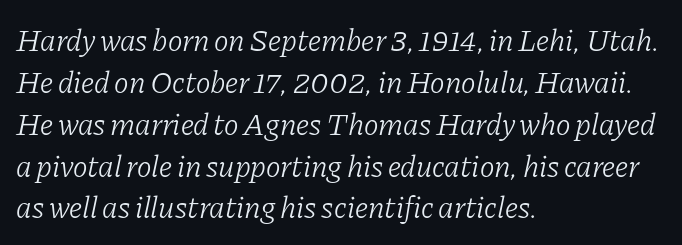
It's the slanting kind of type. The rendering uses natural spacing where letterforms have individual widths. Each word holds together tightly as a unit, with standard inter-letter gaps. This block has exactly the height ordinary leading produces.
